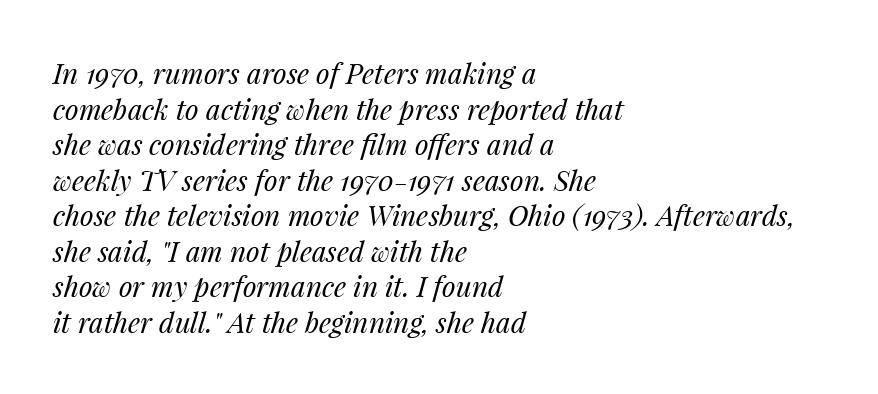
The image shows 28 px regular-weight type, italic (leaning right); set left-aligned, normal line spacing (1.27x), normal letter spacing, not underlined; medium stroke contrast and a medium x-height.
